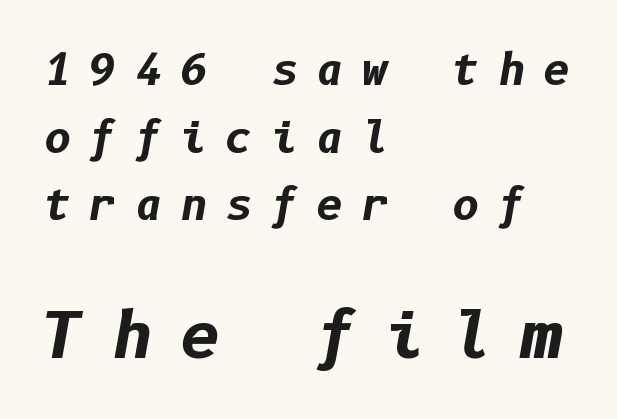
{"italic": "yes", "lean": "right", "slant_degrees": 10, "bold": "yes", "weight": "bold", "width": "normal", "stroke_contrast": "low", "x_height": "medium", "underline": "no", "align": "left", "line_spacing": "normal", "line_spacing_ratio": 1.61, "letter_spacing": "wide", "letter_spacing_em": 0.43, "larger_block": "second", "size_ratio": 1.5, "glyph_px": 63}
